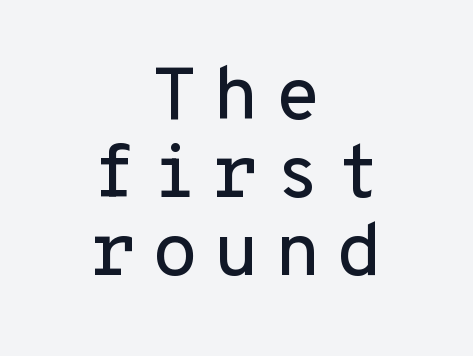
{"serif": "no", "italic": "no", "width": "normal", "stroke_contrast": "low", "x_height": "medium", "monospaced": "yes", "underline": "no", "align": "center", "line_spacing": "tight", "line_spacing_ratio": 1.04, "letter_spacing": "wide", "letter_spacing_em": 0.2, "glyph_px": 75}
